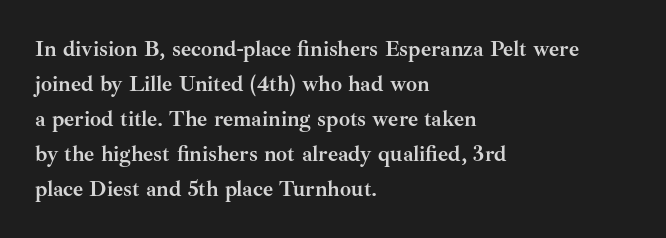
Horizontal bands of white between lines are of average thickness. The rendering keeps characters at their native spacing. Line beginnings align vertically; line endings do not. The font is running at its bold setting. No italicization has been applied; the sample stays upright.
